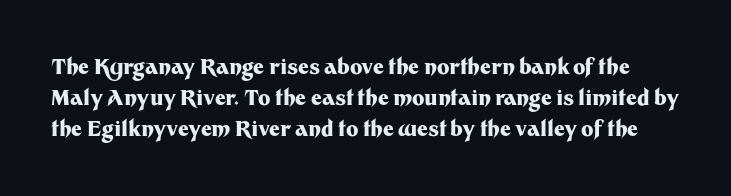
Each row of text sits above clean, open space. Designer's note — italics off, roman on. Letter spacing: default. Honestly, the row spacing looks completely unremarkable. Pretty heavy lettering here — definitely bold.
